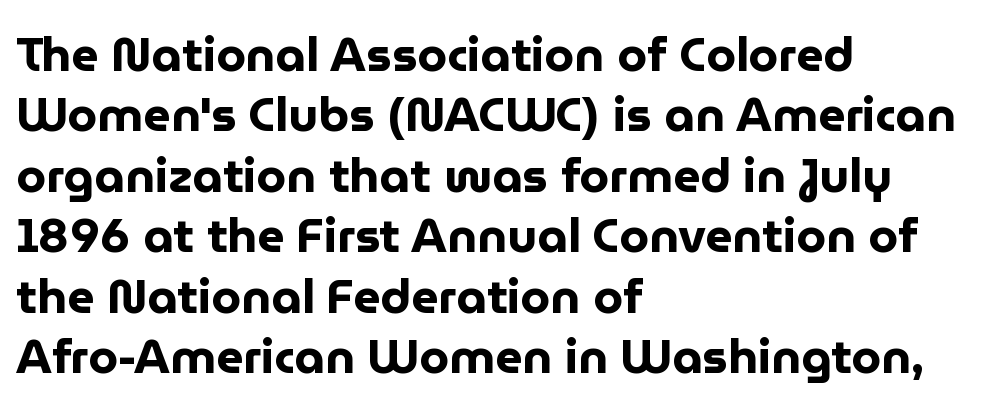
This is the regular roman posture of the typeface. The letters carry no serifs — their stems end cleanly without finishing strokes. Observe the ordinary spacing: letters are neighbours, not strangers. The area under the type is left untouched. Stroke thickness is high; the sample reads as a true bold. The lines sit at an ordinary, default distance from one another.
